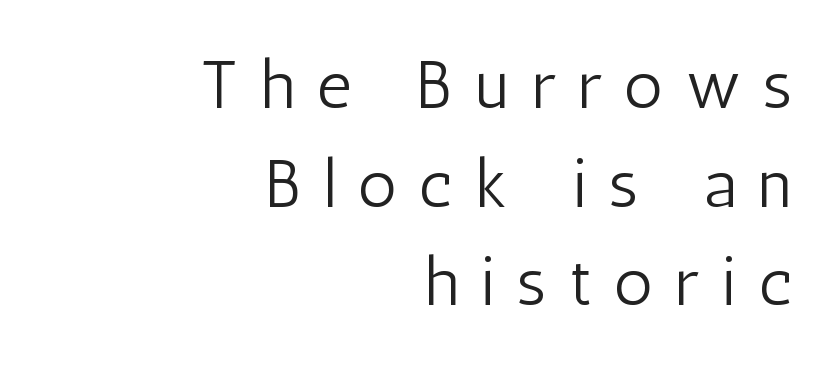
The image shows 68 px light, condensed sans-serif type, upright; set right-aligned, normal line spacing (1.45x), unusually wide letter spacing (+0.33 em), not underlined; low stroke contrast and a medium x-height.
